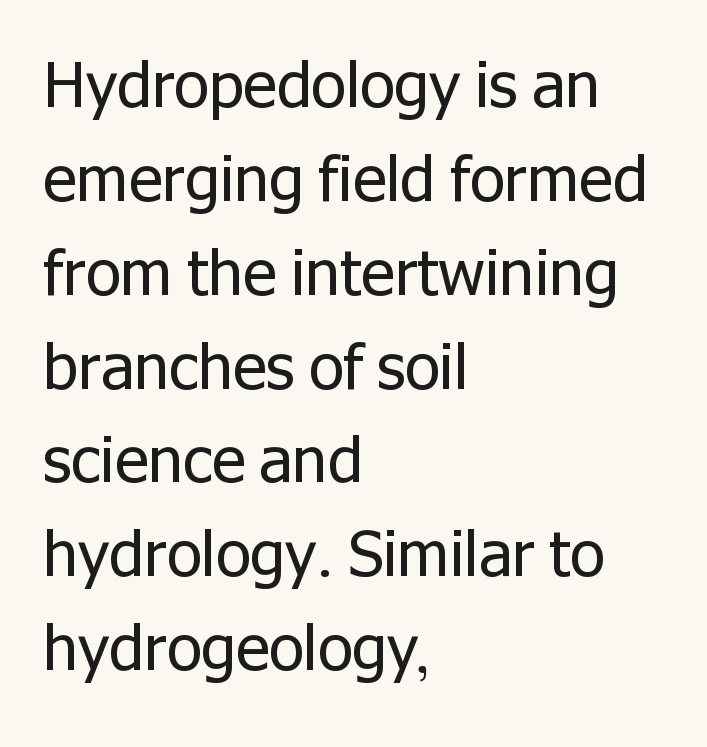
The image shows 63 px regular-weight sans-serif type, upright; set left-aligned, normal line spacing (1.49x), normal letter spacing, not underlined; low stroke contrast and a medium x-height.
